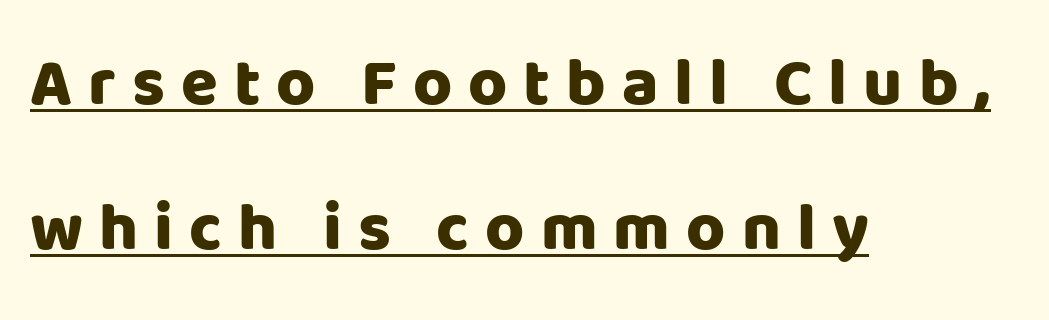
This is roman type, the default non-slanted kind. Here the designer chose a conventional face with non-uniform glyph widths. Look at the bottom of the vertical strokes: they stop flat, with no serifs. The rendering anchors every line to the left-hand side.
